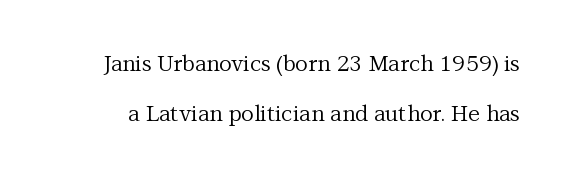
Descenders hang freely into open space. Nobody touched the tracking dial on this one. Students, observe: this is what heavily led, spacious text looks like. The characters are drawn with everyday or finer stroke widths. A roman cut, with each character standing at attention.
